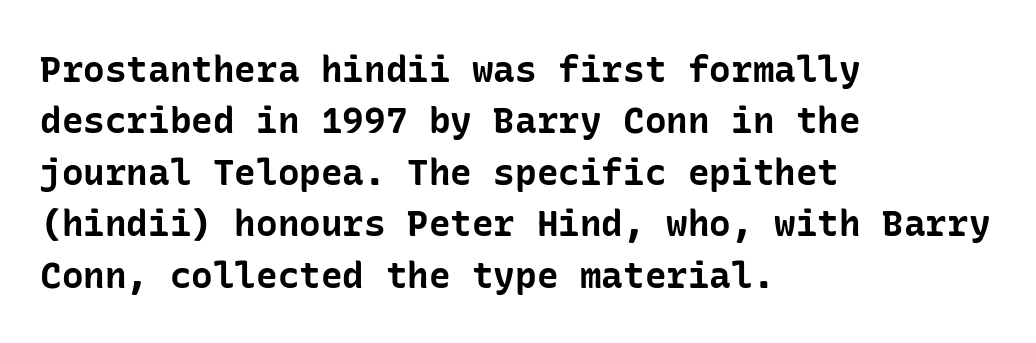
The lettering holds an erect, upright posture throughout. This sample uses plain, unmodified letter spacing. The rendering shows plain stroke endings on the letterforms — a sans-serif design. These lines sit exactly where default settings would place them. Chunky letters — that's bold for sure. Plain, unruled lines of type.
